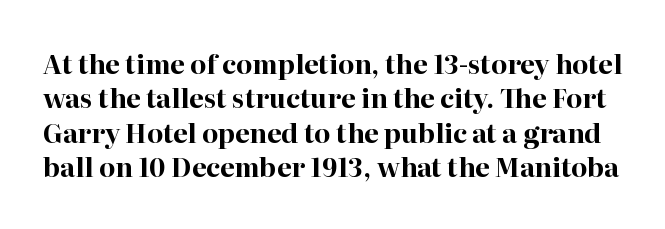
{"italic": "no", "bold": "yes", "underline": "no", "line_spacing": "normal", "line_spacing_ratio": 1.32, "letter_spacing": "normal", "letter_spacing_em": 0.0, "glyph_px": 26}
